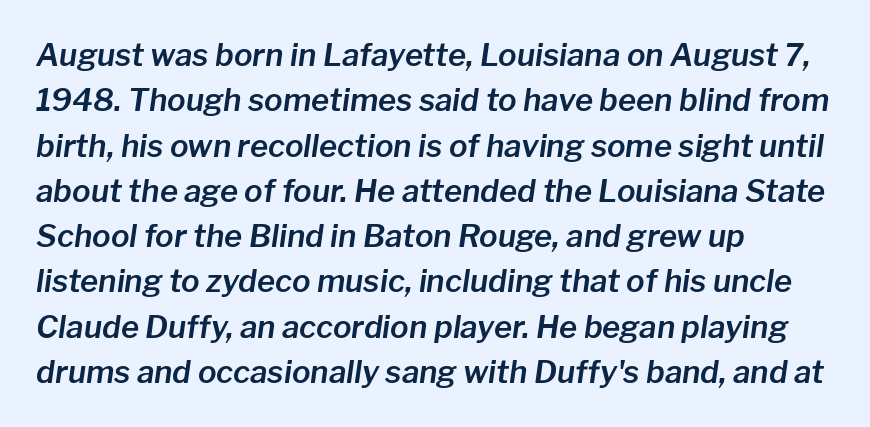
The image shows 31 px text type, italic (leaning right); set left-aligned, normal line spacing (1.46x), normal letter spacing, not underlined; low stroke contrast and a medium x-height.
